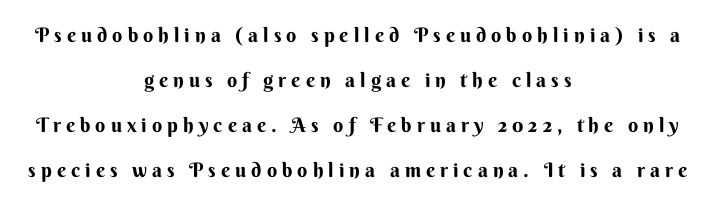
The image shows 20 px text type, upright; set centered, loose line spacing (2.25x), unusually wide letter spacing (+0.25 em), not underlined.
